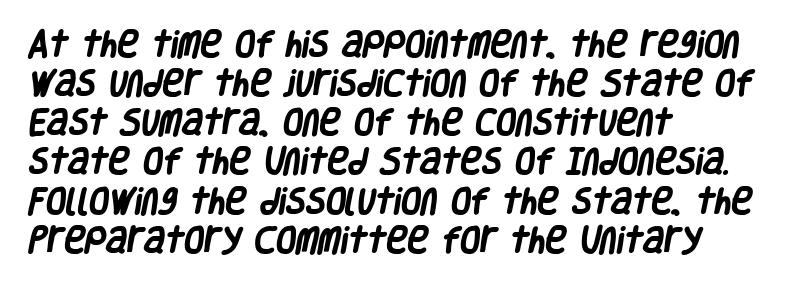
The rendering uses natural spacing where letterforms have individual widths. As a designer I'd log this as weight 700, bold. One-word summary of the alignment: left. The area under the type is left untouched. Words appear dense and cohesive because spacing is normal. I'd call this a sans setting — the letters go barefoot.
